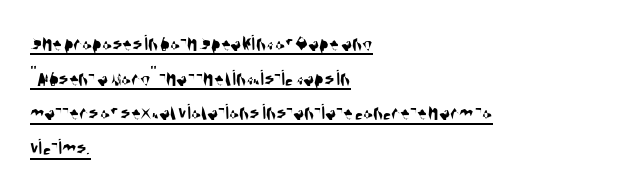
The image shows 23 px text type; set left-aligned, normal line spacing (1.51x), normal letter spacing, underlined.
